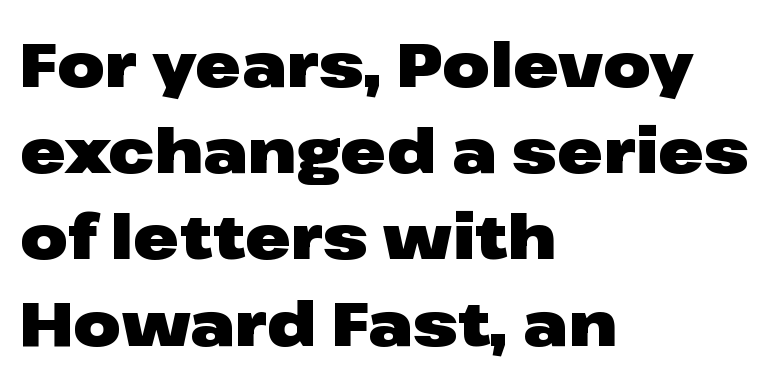
{"serif": "no", "italic": "no", "bold": "yes", "weight": "heavy", "width": "wide", "stroke_contrast": "low", "x_height": "medium", "monospaced": "no", "underline": "no", "align": "left", "line_spacing": "normal", "line_spacing_ratio": 1.39, "letter_spacing": "normal", "letter_spacing_em": 0.0, "glyph_px": 62}
